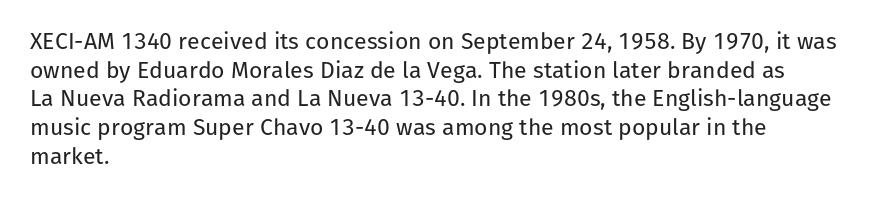
Q: Is the text bold? A: No.
Q: Is the text italic (slanted)? A: No, it is upright.
Q: Is the text underlined? A: No.
Q: How is the paragraph aligned? A: Left-aligned.
Q: Is the spacing between letters normal or unusually wide? A: Normal.
Q: Is the spacing between lines tight, normal or loose? A: Normal.
